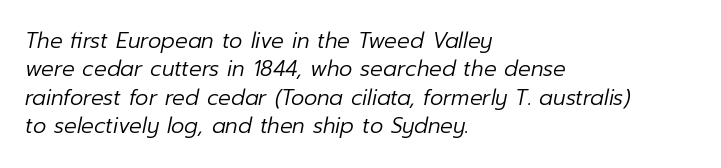
Q: Is the text bold? A: No.
Q: Is the text italic (slanted)? A: Yes, it leans right by about 12 degrees.
Q: Is the text underlined? A: No.
Q: How is the paragraph aligned? A: Left-aligned.
Q: Is the spacing between letters normal or unusually wide? A: Normal.
Q: Is the spacing between lines tight, normal or loose? A: Normal.
